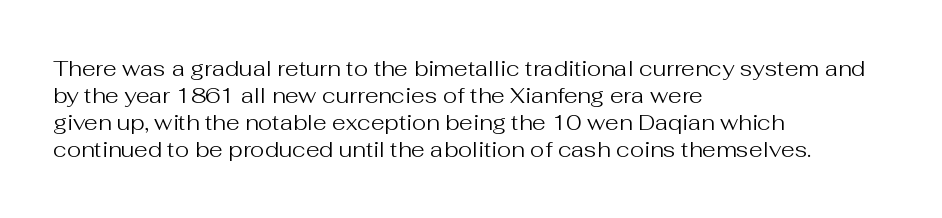
Q: Is the text bold? A: No.
Q: Is the text italic (slanted)? A: No, it is upright.
Q: Is the text underlined? A: No.
Q: How is the paragraph aligned? A: Left-aligned.
Q: Is the spacing between letters normal or unusually wide? A: Normal.
